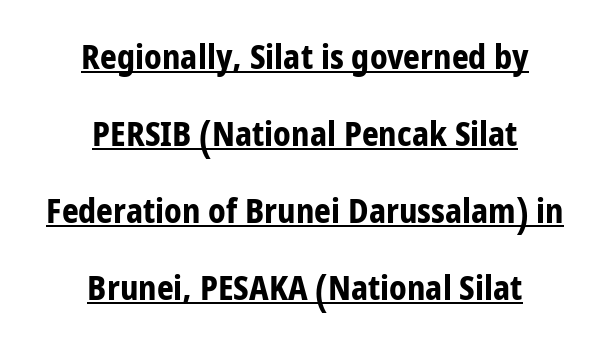
{"serif": "no", "italic": "no", "bold": "yes", "weight": "bold", "width": "normal", "stroke_contrast": "low", "x_height": "medium", "monospaced": "no", "underline": "yes", "align": "center", "line_spacing": "loose", "line_spacing_ratio": 2.33, "letter_spacing": "normal", "letter_spacing_em": 0.0, "glyph_px": 33}
